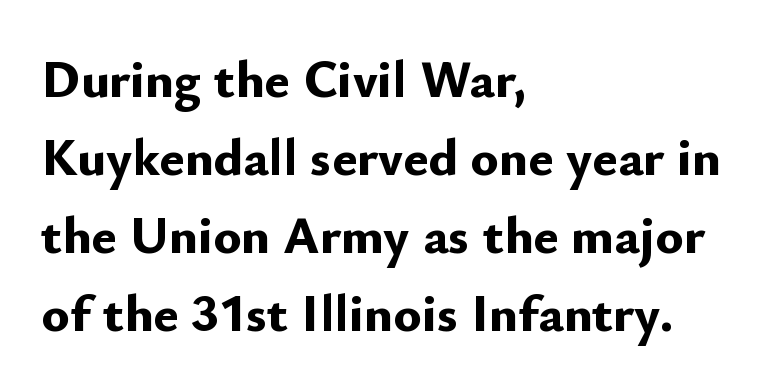
How are the letters spaced? Ordinarily, with no added tracking. A normal amount of white space separates one row of letters from the next. Thick stems and heavy bowls — unmistakably bold. Does the copy run flush right? No — it runs flush left. This sample has the flowing, uneven cadence of proportional lettering. Upright lettering throughout.
